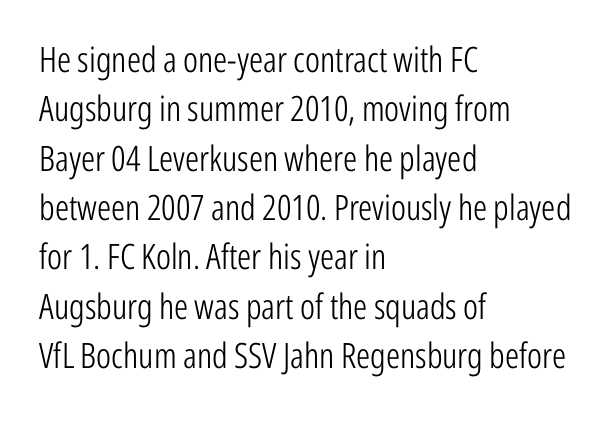
The compositor pushed each line to the left boundary. These lines are composed in type without serifs. Counters stay open thanks to moderate or lighter strokes. Looks like regular typesetting: each glyph gets only the width it needs.
